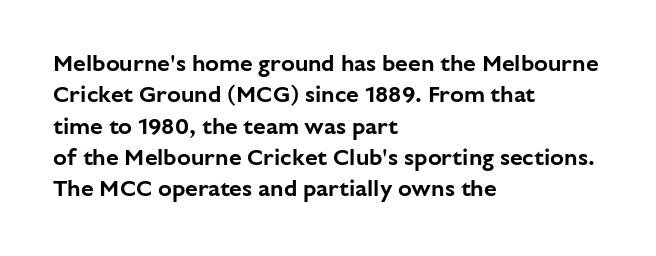
{"italic": "no", "underline": "no", "align": "left", "line_spacing": "normal", "line_spacing_ratio": 1.36, "letter_spacing": "normal", "letter_spacing_em": 0.0, "glyph_px": 23}
